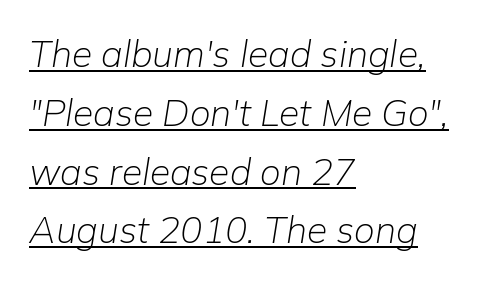
The cut favours lightness, reaching ordinary text weight at its darkest. What's the leading like? Ordinary, nothing unusual. Varying glyph widths throughout — classic text-font behaviour. The passage shown leans; its letterforms are oblique.
